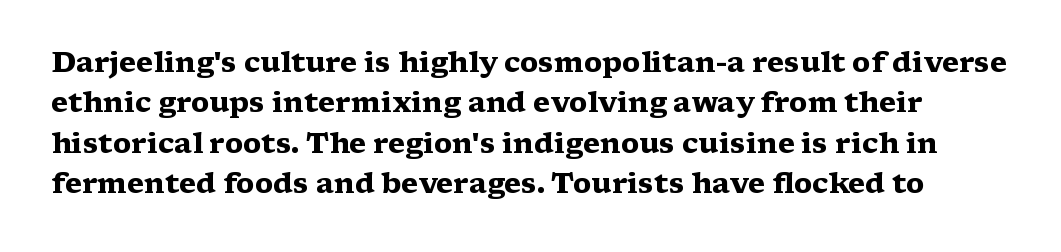
The font's upright variant was chosen for this text. The glyphs in this specimen are seriffed. The glyphs have the mass of a bold cut. Is this a fixed-width face? No — the glyphs have proportional, varying widths. This rendering features lettering with no underline.
